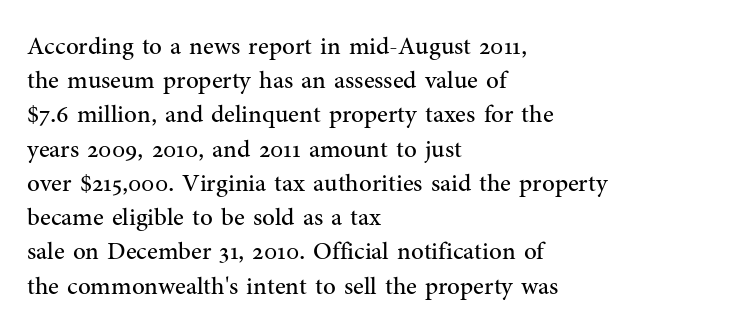
Q: Is the text bold? A: No.
Q: Is the text italic (slanted)? A: No, it is upright.
Q: Is the text underlined? A: No.
Q: How is the paragraph aligned? A: Left-aligned.
Q: Is the spacing between letters normal or unusually wide? A: Normal.
Q: Is the spacing between lines tight, normal or loose? A: Normal.
